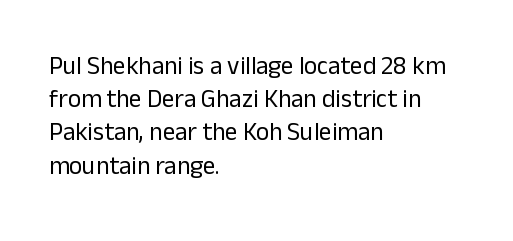
{"italic": "no", "bold": "no", "underline": "no", "align": "left", "line_spacing": "normal", "line_spacing_ratio": 1.33, "letter_spacing": "normal", "letter_spacing_em": 0.0, "glyph_px": 25}
